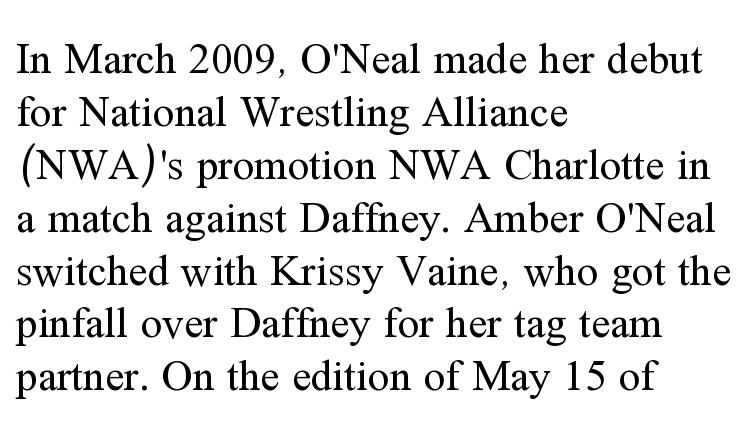
Q: Is the text bold? A: No.
Q: Is the text italic (slanted)? A: No, it is upright.
Q: Is the typeface a serif or a sans-serif typeface? A: Serif.
Q: Is the text underlined? A: No.
Q: How is the paragraph aligned? A: Left-aligned.
Q: Is the spacing between letters normal or unusually wide? A: Normal.
Q: Width (condensed, normal, or wide)? A: Normal.
Q: Stroke contrast? A: Medium.
Q: x-height? A: Medium.
Q: Monospaced? A: No.
